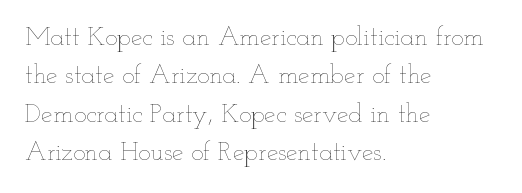
{"italic": "no", "bold": "no", "underline": "no", "align": "left", "line_spacing": "normal", "line_spacing_ratio": 1.48, "letter_spacing": "normal", "letter_spacing_em": 0.0, "glyph_px": 26}
